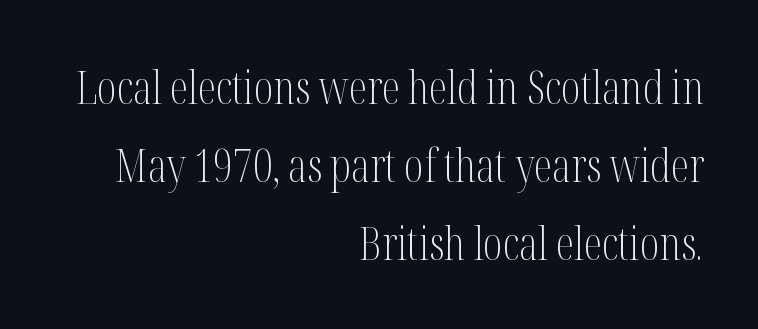
The image shows 46 px light, condensed serif type, upright; set right-aligned, normal line spacing (1.7x), normal letter spacing, not underlined; medium stroke contrast and a medium x-height.
